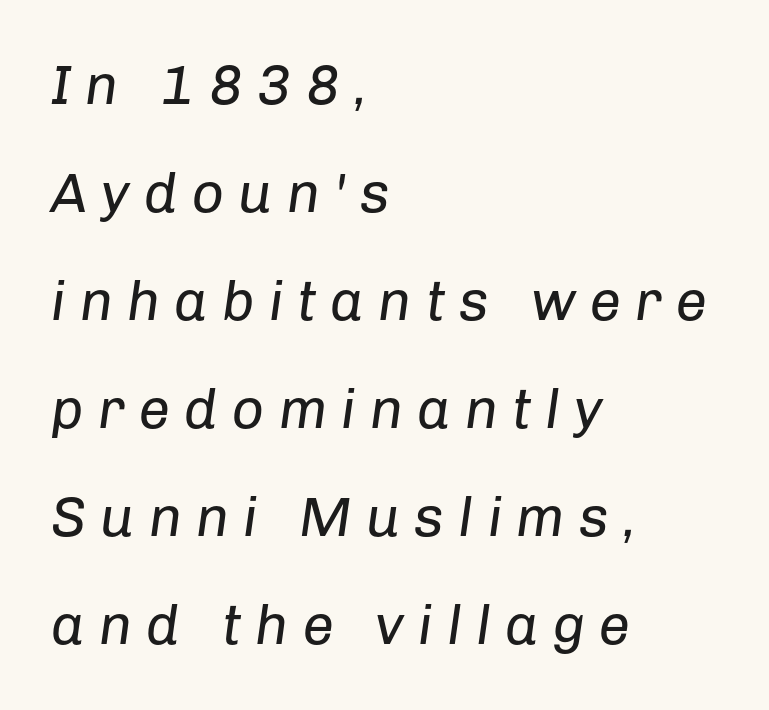
The image shows 56 px regular-weight type, italic (leaning right); set left-aligned, loose line spacing (1.93x), unusually wide letter spacing (+0.25 em), not underlined; low stroke contrast and a medium x-height.
